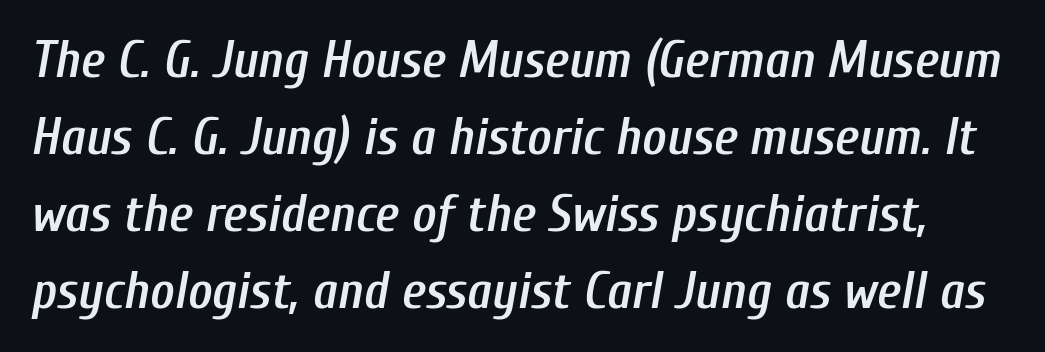
{"italic": "yes", "lean": "right", "slant_degrees": 10, "bold": "semi", "weight": "semibold", "width": "condensed", "stroke_contrast": "low", "x_height": "medium", "monospaced": "no", "underline": "no", "line_spacing": "normal", "line_spacing_ratio": 1.48, "letter_spacing": "normal", "letter_spacing_em": 0.0, "glyph_px": 52}
